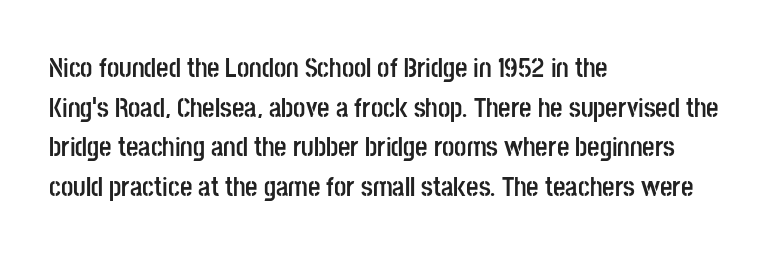
The image shows 27 px bold type, upright; set left-aligned, normal line spacing (1.47x), normal letter spacing, not underlined.
